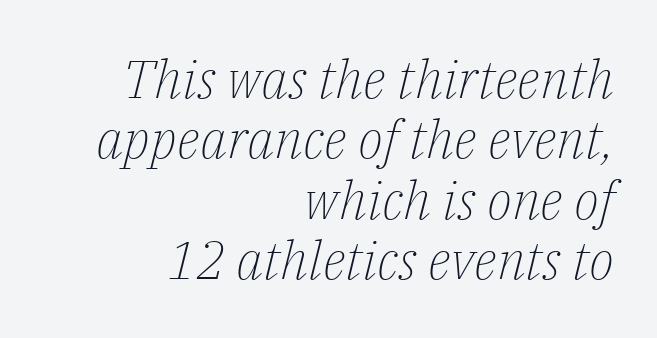
Closely set lines give the paragraph a compact silhouette. In terms of posture, this sample is oblique. The weight tops out at a normal text grade. Quick note: underline off. Character widths vary here, with narrow letters taking less room than wide ones.
